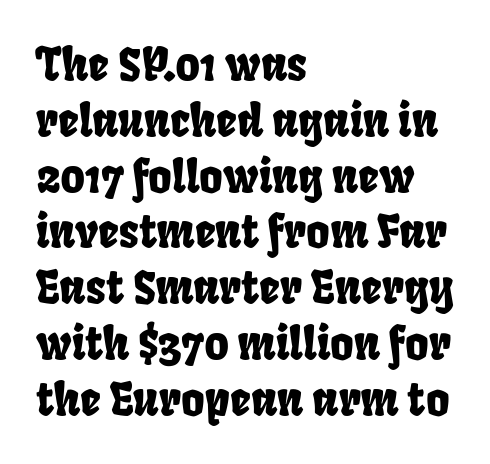
The image shows 45 px condensed sans-serif type; set left-aligned, line spacing 1.24x, normal letter spacing, not underlined; low stroke contrast and a large x-height.
